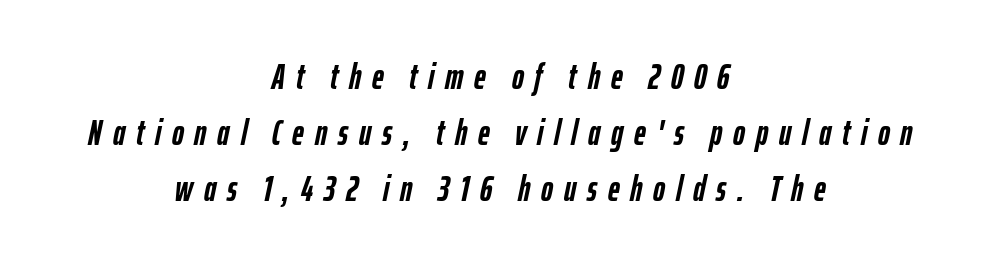
Quick note: underline off. On the weight axis this lands at bold, roughly 700. Short and long lines alike share a common midpoint. Observe the lean: these are italic letterforms. Note the varied advance widths — an 'i' is clearly narrower than an 'm'.
